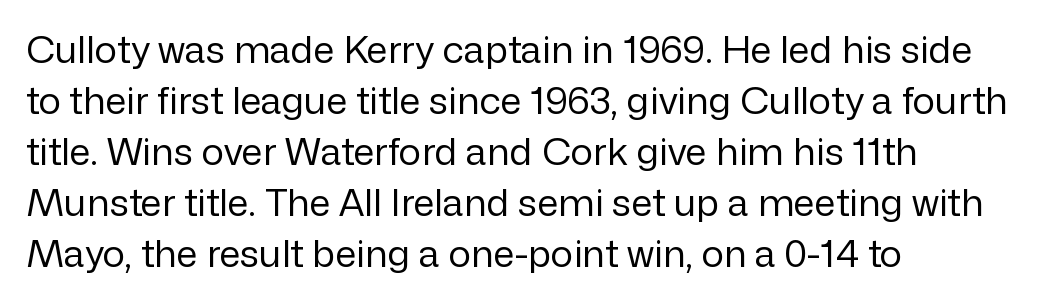
The image shows 38 px regular-weight sans-serif type, upright; set left-aligned, normal line spacing (1.34x), normal letter spacing, not underlined; low stroke contrast and a medium x-height.
